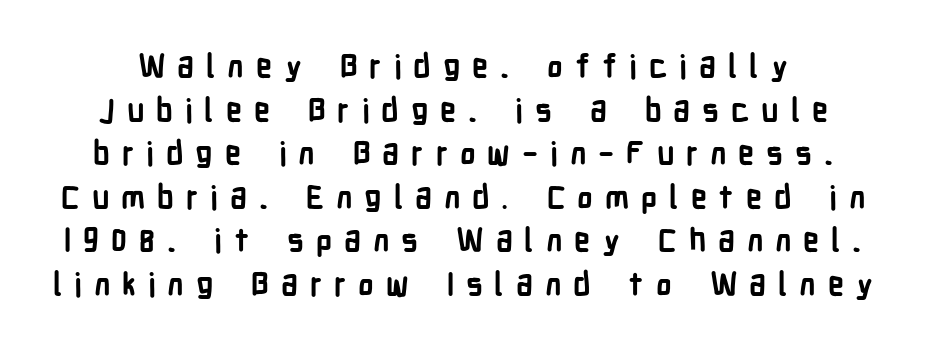
The image shows 32 px semibold, condensed sans-serif type, upright; set normal line spacing (1.36x), unusually wide letter spacing (+0.37 em), not underlined; low stroke contrast and a medium x-height.
